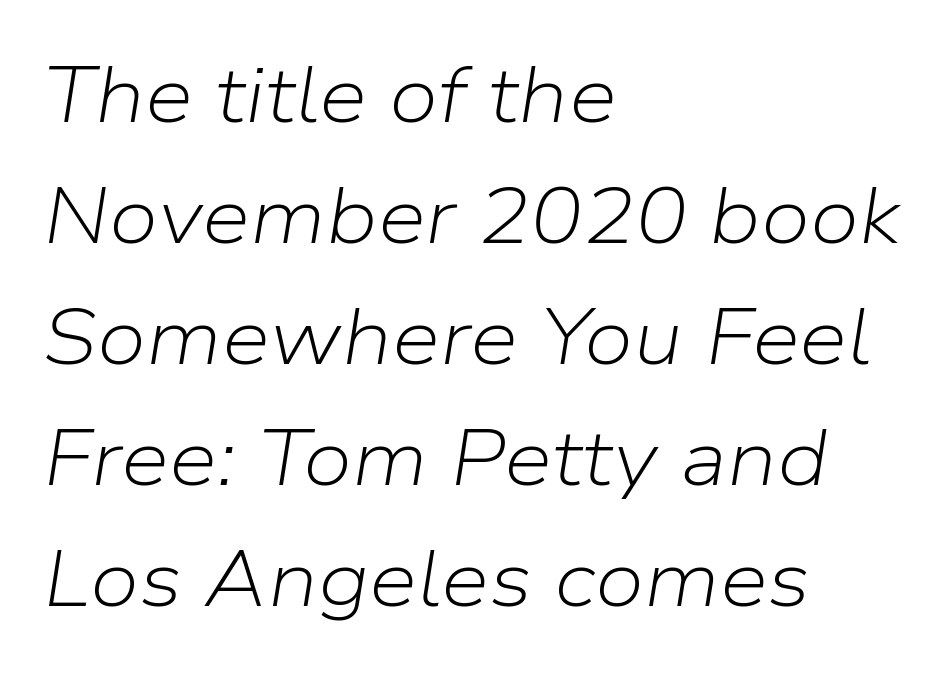
Q: Is the text bold? A: No.
Q: Is the text italic (slanted)? A: Yes, it leans right by about 9 degrees.
Q: Is the text underlined? A: No.
Q: How is the paragraph aligned? A: Left-aligned.
Q: Is the spacing between letters normal or unusually wide? A: Normal.
Q: Is the spacing between lines tight, normal or loose? A: Normal.
Q: Width (condensed, normal, or wide)? A: Normal.
Q: Stroke contrast? A: Low.
Q: x-height? A: Medium.
Q: Monospaced? A: No.
